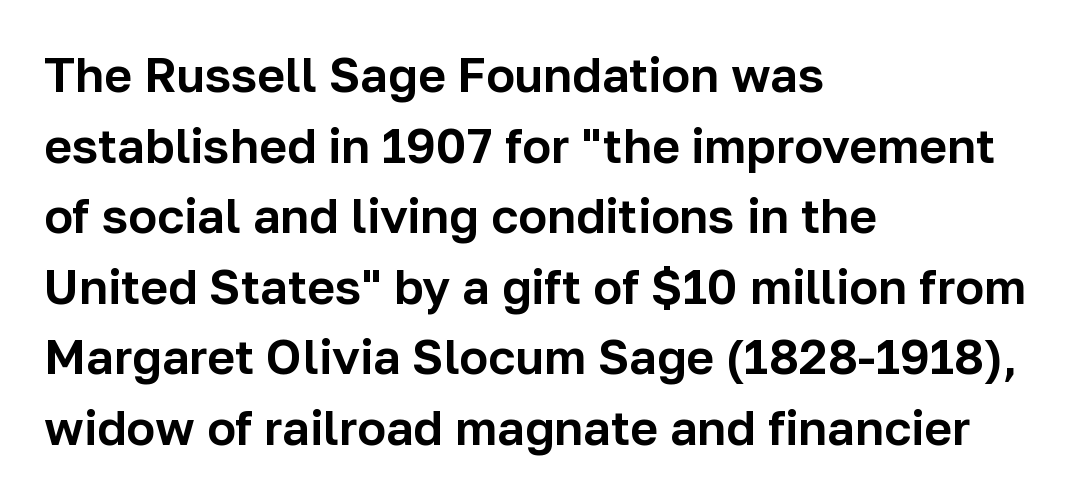
Q: Is the text italic (slanted)? A: No, it is upright.
Q: Is the typeface a serif or a sans-serif typeface? A: Sans-serif.
Q: Is the text underlined? A: No.
Q: How is the paragraph aligned? A: Left-aligned.
Q: Is the spacing between letters normal or unusually wide? A: Normal.
Q: Is the spacing between lines tight, normal or loose? A: Normal.
Q: Width (condensed, normal, or wide)? A: Normal.
Q: Stroke contrast? A: Low.
Q: x-height? A: Medium.
Q: Monospaced? A: No.
